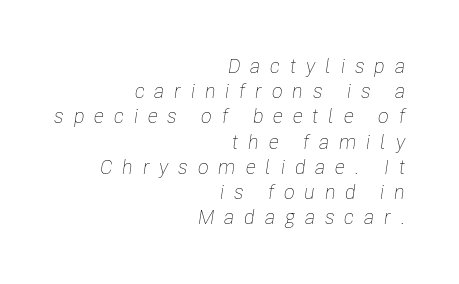
{"italic": "yes", "lean": "right", "slant_degrees": 8, "bold": "no", "underline": "no", "align": "right", "line_spacing": "normal", "line_spacing_ratio": 1.26, "letter_spacing": "wide", "letter_spacing_em": 0.49, "glyph_px": 20}
